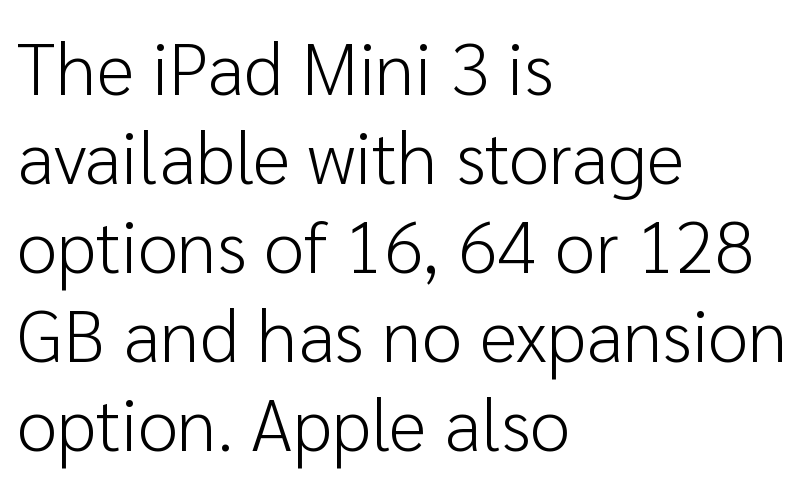
The image shows 73 px light sans-serif type, upright; set left-aligned, line spacing 1.22x, normal letter spacing, not underlined; low stroke contrast and a medium x-height.
